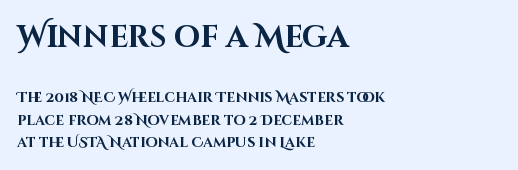
The image shows 30 px bold sans-serif type, upright; set left-aligned, normal line spacing (1.58x), normal letter spacing, not underlined; the first (top) block is 2.14x larger; high stroke contrast and a large x-height.
